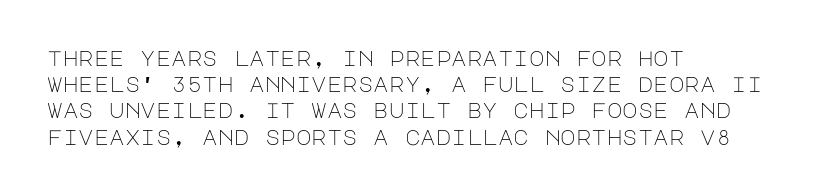
The image shows 21 px text type, upright; set left-aligned, normal line spacing (1.25x), normal letter spacing, not underlined.
